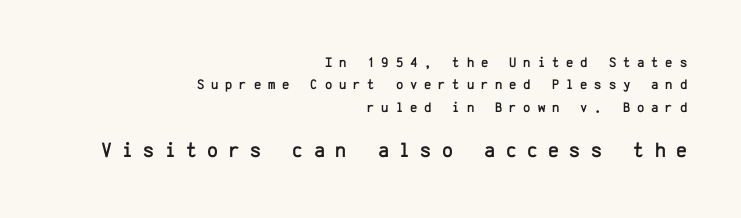
The image shows 21 px text type, upright; set right-aligned, normal line spacing (1.59x), unusually wide letter spacing (+0.49 em), not underlined; the second (bottom) block is 1.5x larger.
